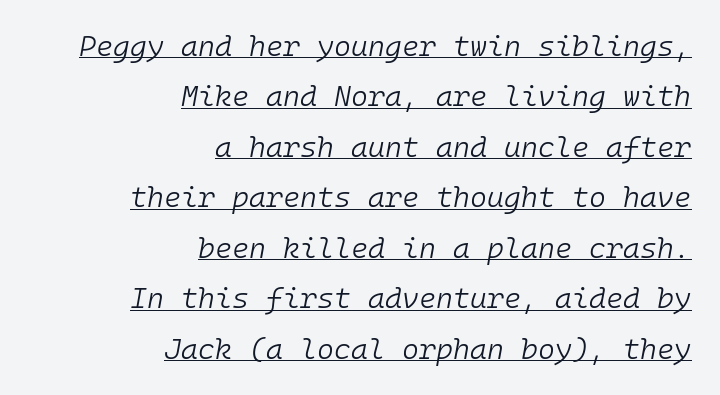
Each letter, wide or thin by design, is forced into the same width here. The horizontal fit of the characters is conventional and even. No heavy texture on the line: the type isn't bold. This rendering uses right alignment, leaving the left contour irregular.
